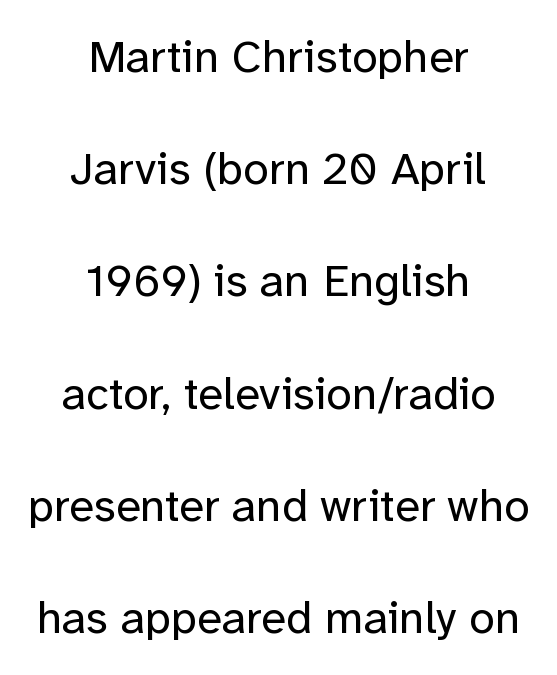
These lines were composed using upright roman letters. Letter spacing: default. A centered setting, common on invitations and titles, is used for this passage. The strip under each line holds only bare page. Stems and bowls with no extra thickness — not bold. Whoever set this chose breathing room over compactness in the vertical rhythm.
